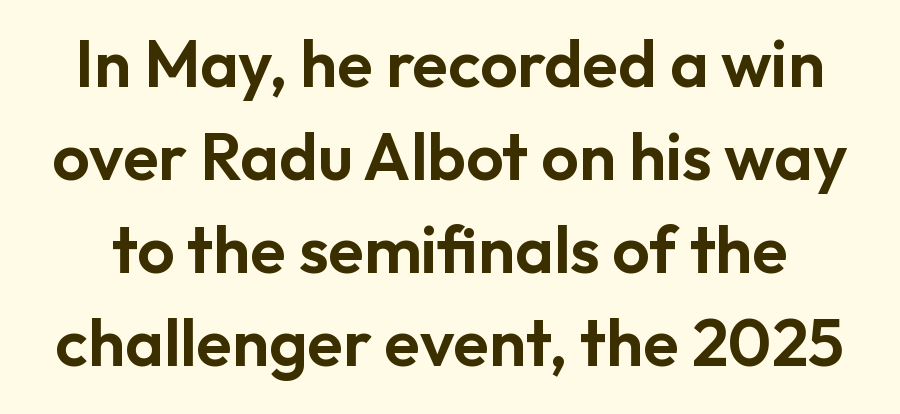
The image shows 66 px sans-serif type, upright; set normal line spacing (1.41x), normal letter spacing, not underlined; low stroke contrast and a medium x-height.
